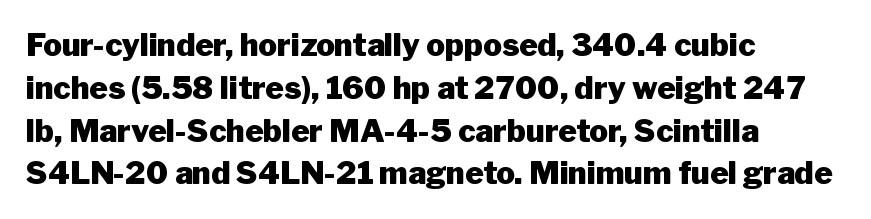
The image shows 31 px heavy sans-serif type, upright; set left-aligned, normal line spacing (1.38x), normal letter spacing, not underlined; low stroke contrast and a medium x-height.
